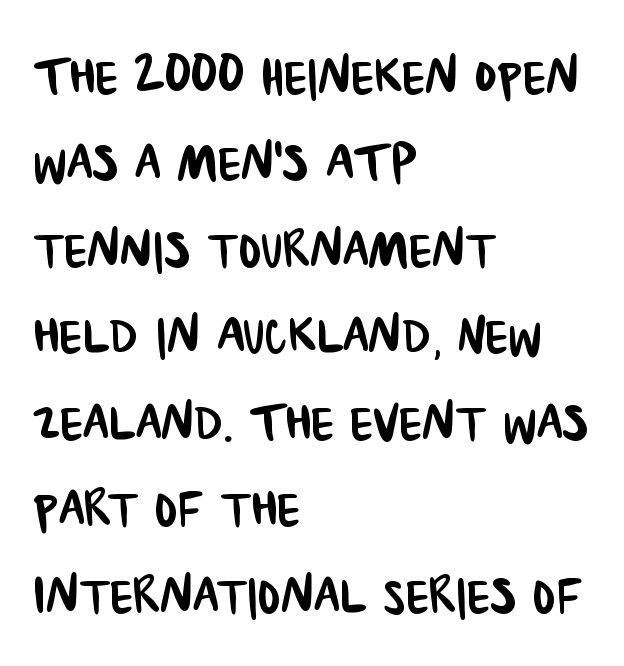
The gaps between neighbouring characters are ordinary and unremarkable. Typeset ragged right — the left edge is the straight one. The rendering uses natural spacing where letterforms have individual widths. Regular leading.
